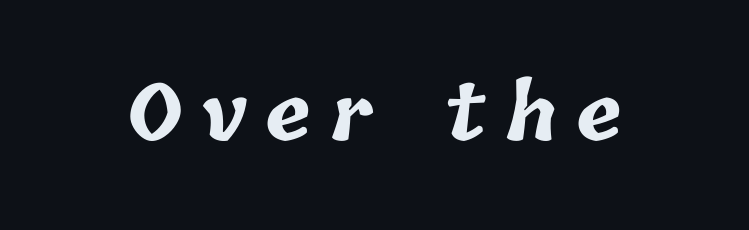
This rendering features lettering with no underline. The letters are spread apart with noticeably loose tracking. This is heavy type, rendered in bold. The passage shown is typed in a proportional face where columns would drift.
